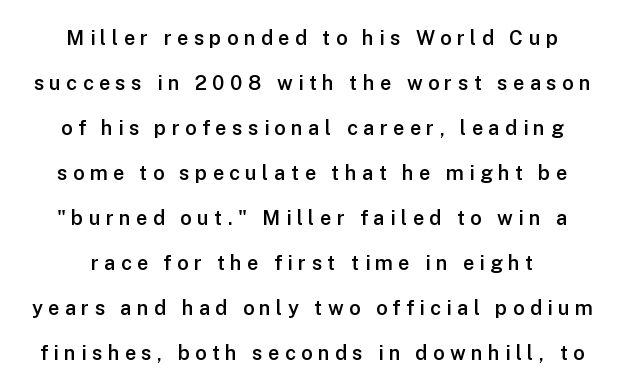
Q: Is the text bold? A: Semi-bold.
Q: Is the text italic (slanted)? A: No, it is upright.
Q: Is the text underlined? A: No.
Q: Is the spacing between letters normal or unusually wide? A: Unusually wide.
Q: Is the spacing between lines tight, normal or loose? A: Loose.
